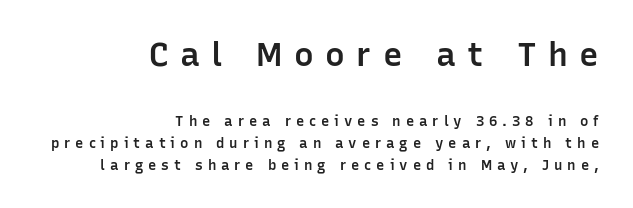
{"serif": "no", "italic": "no", "bold": "semi", "weight": "semibold", "width": "normal", "stroke_contrast": "low", "x_height": "medium", "monospaced": "no", "underline": "no", "align": "right", "line_spacing": "normal", "line_spacing_ratio": 1.56, "letter_spacing": "wide", "letter_spacing_em": 0.35, "larger_block": "first", "size_ratio": 2.36, "glyph_px": 33}
